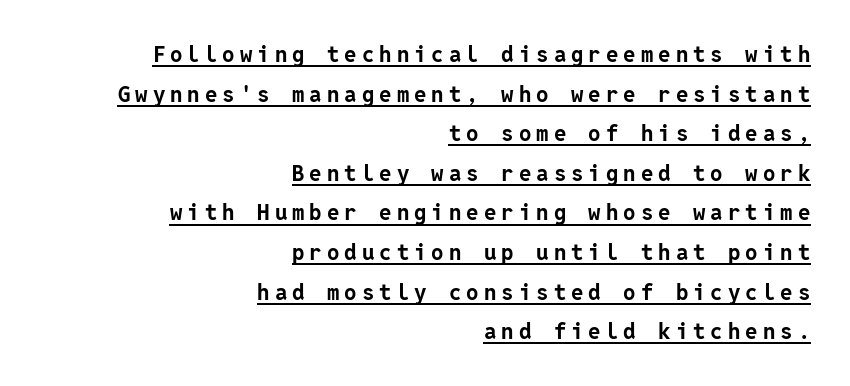
{"italic": "no", "bold": "yes", "underline": "yes", "align": "right", "line_spacing_ratio": 1.8, "letter_spacing": "wide", "letter_spacing_em": 0.23, "glyph_px": 22}
